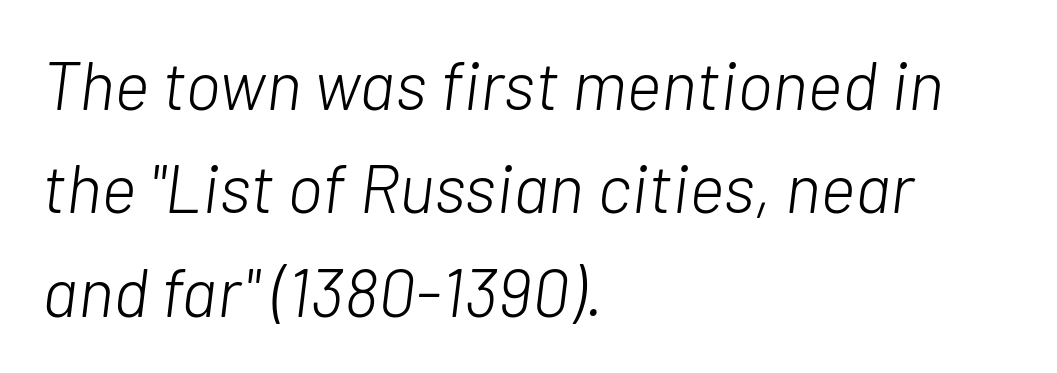
The type is set solid horizontally, with unmodified tracking. Type without underlining. A typesetter would call this leading conventional body-copy spacing. Counters stay open thanks to moderate or lighter strokes. In terms of posture, this sample is oblique.
